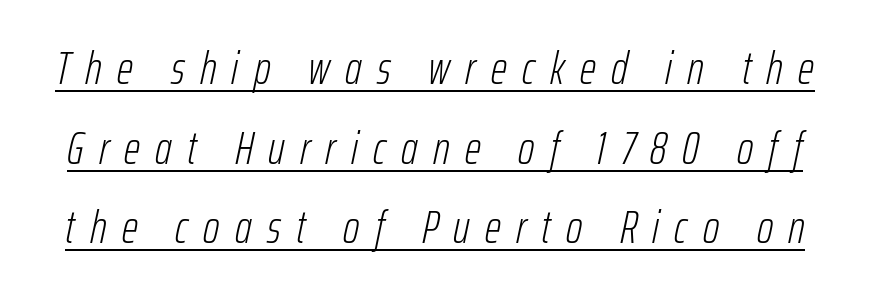
{"italic": "yes", "lean": "right", "slant_degrees": 12, "bold": "no", "weight": "light", "width": "condensed", "stroke_contrast": "low", "x_height": "medium", "monospaced": "no", "underline": "yes", "line_spacing_ratio": 1.73, "letter_spacing": "wide", "letter_spacing_em": 0.33, "glyph_px": 46}
